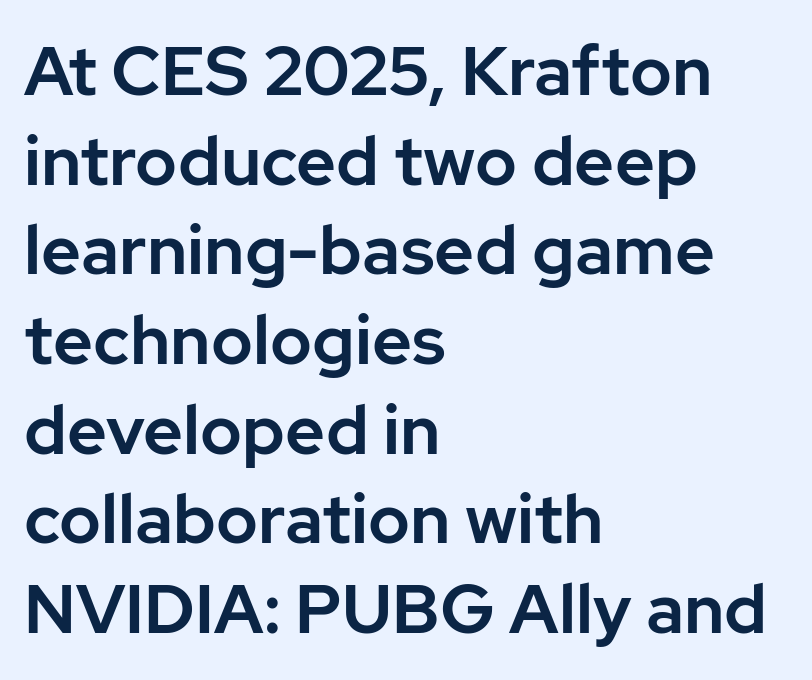
The image shows 69 px sans-serif type, upright; set left-aligned, normal line spacing (1.3x), normal letter spacing, not underlined; low stroke contrast and a medium x-height.
